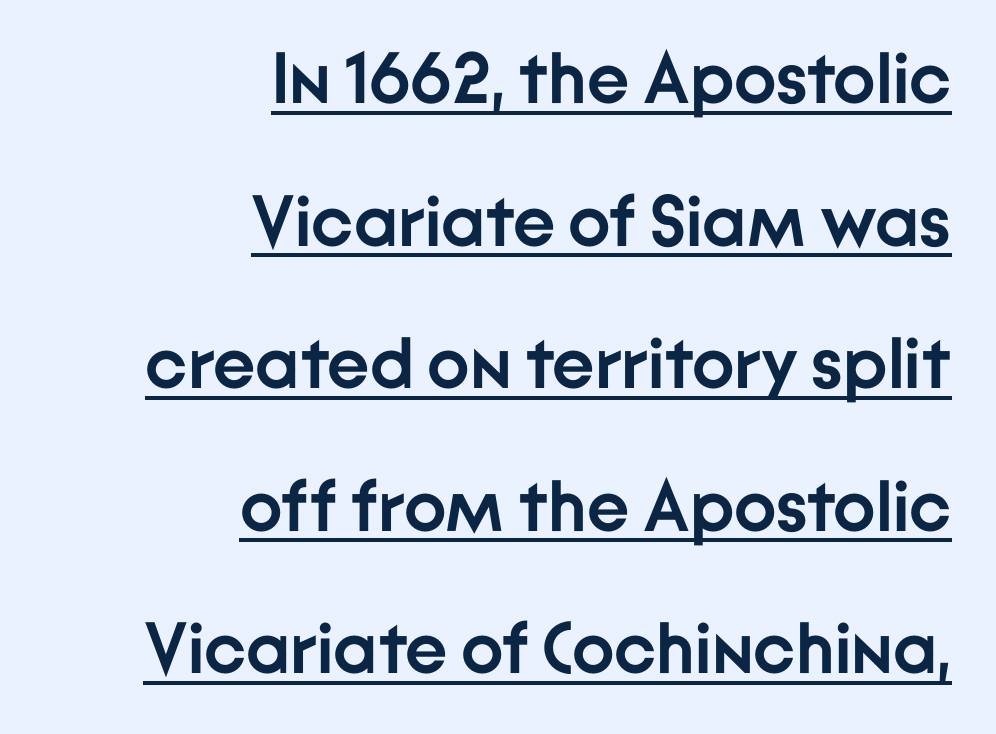
Q: Is the text bold? A: Yes.
Q: Is the text italic (slanted)? A: No, it is upright.
Q: Is the typeface a serif or a sans-serif typeface? A: Sans-serif.
Q: Is the text underlined? A: Yes.
Q: How is the paragraph aligned? A: Right-aligned.
Q: Is the spacing between letters normal or unusually wide? A: Normal.
Q: Is the spacing between lines tight, normal or loose? A: Loose.
Q: Width (condensed, normal, or wide)? A: Normal.
Q: Stroke contrast? A: Low.
Q: x-height? A: Medium.
Q: Monospaced? A: No.
